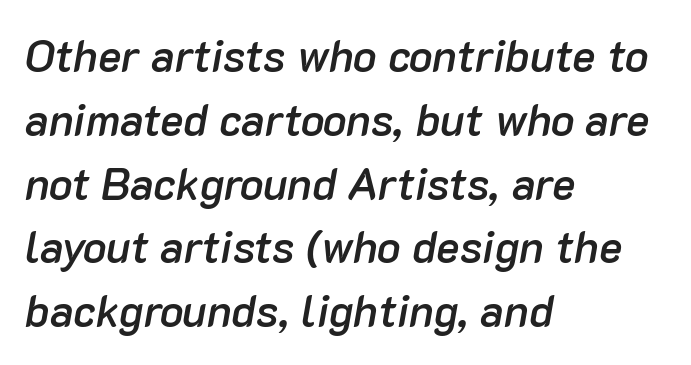
Q: Is the text bold? A: Semi-bold.
Q: Is the text italic (slanted)? A: Yes, it leans right by about 10 degrees.
Q: Is the text underlined? A: No.
Q: How is the paragraph aligned? A: Left-aligned.
Q: Is the spacing between letters normal or unusually wide? A: Normal.
Q: Is the spacing between lines tight, normal or loose? A: Normal.
Q: Width (condensed, normal, or wide)? A: Normal.
Q: Stroke contrast? A: Low.
Q: x-height? A: Medium.
Q: Monospaced? A: No.
